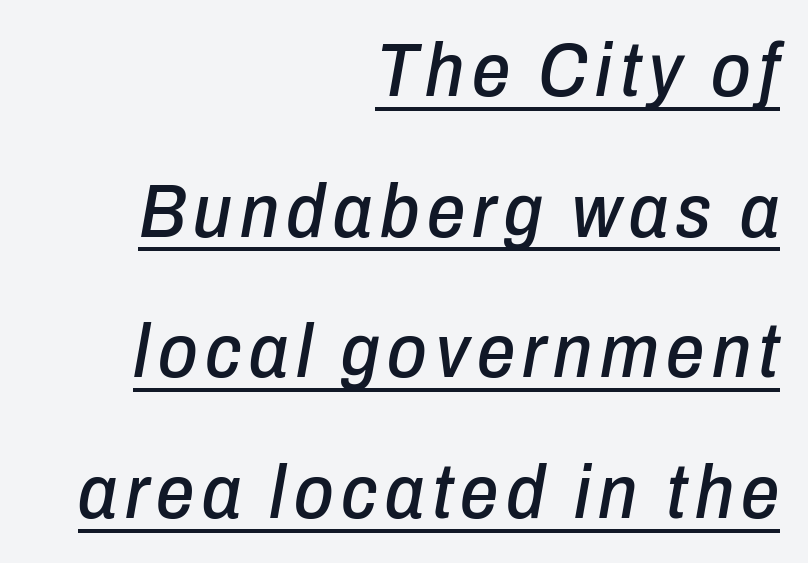
Q: Is the text italic (slanted)? A: Yes, it leans right by about 10 degrees.
Q: Is the text underlined? A: Yes.
Q: How is the paragraph aligned? A: Right-aligned.
Q: Width (condensed, normal, or wide)? A: Condensed.
Q: Stroke contrast? A: Low.
Q: x-height? A: Medium.
Q: Monospaced? A: No.
